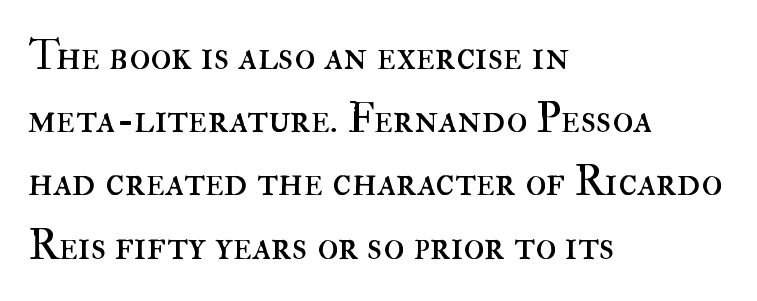
{"italic": "no", "bold": "no", "weight": "regular", "width": "normal", "stroke_contrast": "high", "x_height": "small", "monospaced": "no", "underline": "no", "align": "left", "line_spacing": "normal", "line_spacing_ratio": 1.47, "letter_spacing": "normal", "letter_spacing_em": 0.0, "glyph_px": 43}
